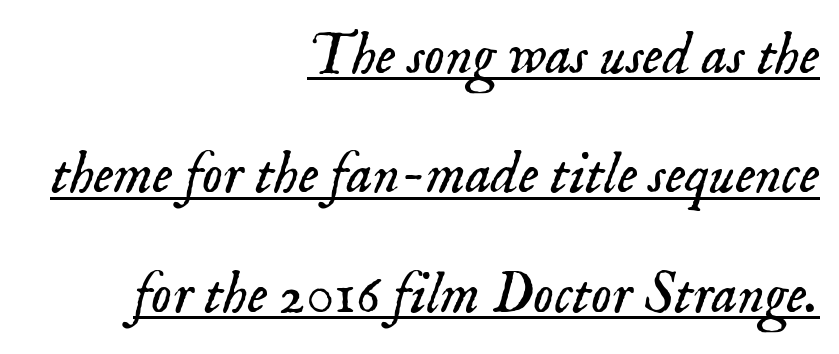
Q: Is the text bold? A: No.
Q: Is the text italic (slanted)? A: Yes, it leans right by about 18 degrees.
Q: Is the typeface a serif or a sans-serif typeface? A: Serif.
Q: Is the text underlined? A: Yes.
Q: How is the paragraph aligned? A: Right-aligned.
Q: Is the spacing between letters normal or unusually wide? A: Normal.
Q: Is the spacing between lines tight, normal or loose? A: Loose.
Q: Width (condensed, normal, or wide)? A: Normal.
Q: Stroke contrast? A: Low.
Q: x-height? A: Small.
Q: Monospaced? A: No.
